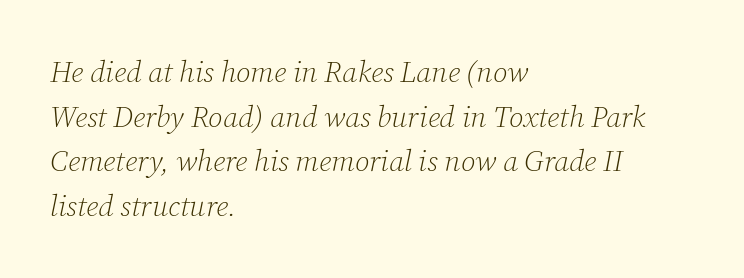
The image shows 30 px light serif type, italic (leaning right); set left-aligned, normal line spacing (1.49x), normal letter spacing, not underlined; low stroke contrast and a medium x-height.
